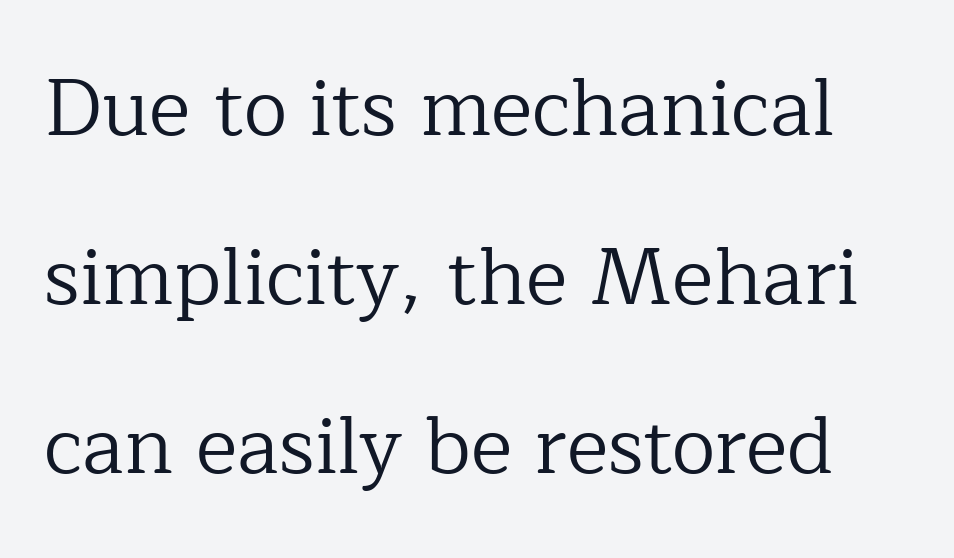
{"serif": "yes", "italic": "no", "bold": "no", "weight": "regular", "width": "normal", "stroke_contrast": "low", "x_height": "medium", "monospaced": "no", "underline": "no", "line_spacing": "loose", "line_spacing_ratio": 2.14, "letter_spacing": "normal", "letter_spacing_em": 0.0, "glyph_px": 79}
